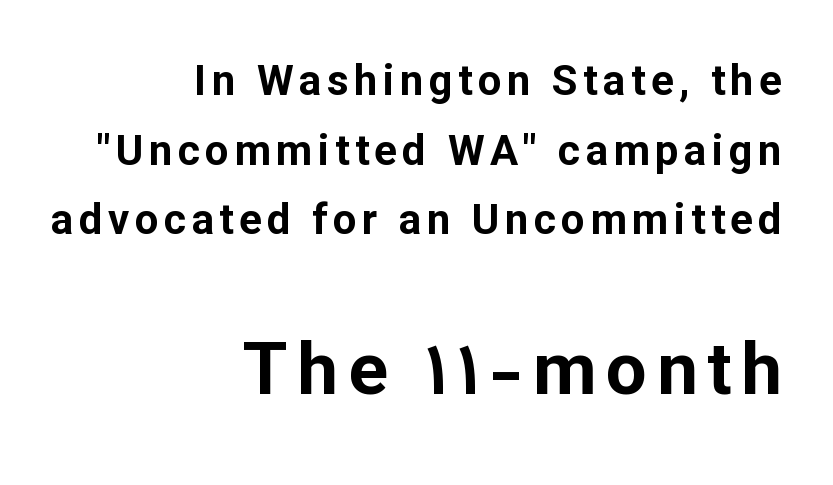
Q: Is the text bold? A: Yes.
Q: Is the text italic (slanted)? A: No, it is upright.
Q: Is the typeface a serif or a sans-serif typeface? A: Sans-serif.
Q: Is the text underlined? A: No.
Q: How is the paragraph aligned? A: Right-aligned.
Q: Is the spacing between lines tight, normal or loose? A: Normal.
Q: Which block of text is set in a larger size, the first (top) or the second (bottom)? A: The second (bottom) one.
Q: Width (condensed, normal, or wide)? A: Normal.
Q: Stroke contrast? A: Low.
Q: x-height? A: Medium.
Q: Monospaced? A: No.
